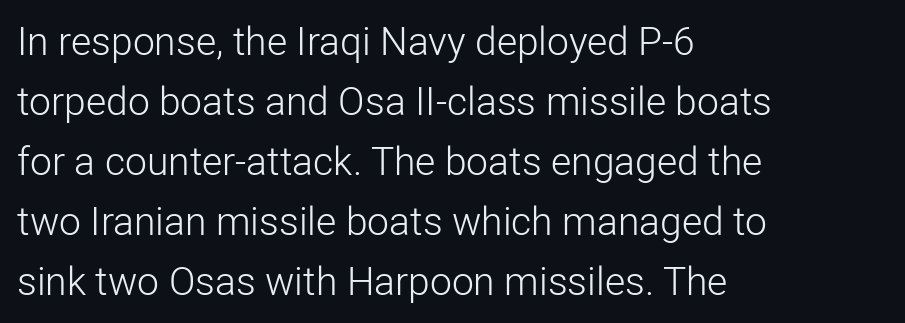
The image shows 39 px light sans-serif type, upright; set left-aligned, normal line spacing (1.54x), normal letter spacing, not underlined; low stroke contrast and a medium x-height.
